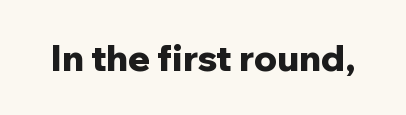
{"serif": "no", "italic": "no", "bold": "yes", "weight": "bold", "width": "normal", "stroke_contrast": "low", "x_height": "medium", "monospaced": "no", "underline": "no", "letter_spacing": "normal", "letter_spacing_em": 0.0, "glyph_px": 36}
